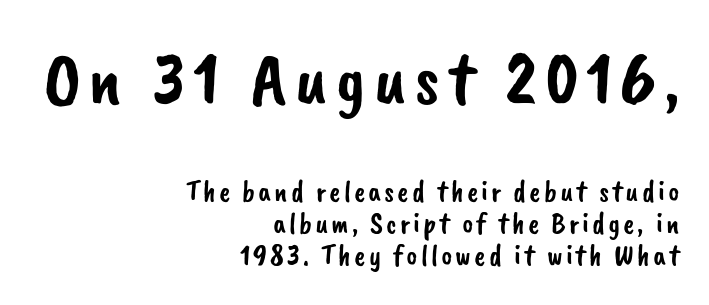
The image shows 76 px sans-serif type; set right-aligned, tight line spacing (1.07x), not underlined; the first (top) block is 2.53x larger; low stroke contrast and a small x-height.
